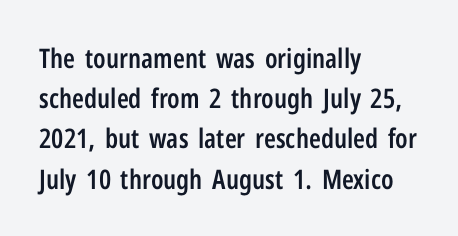
The image shows 27 px text type, upright; set left-aligned, normal line spacing (1.49x), normal letter spacing, not underlined.
